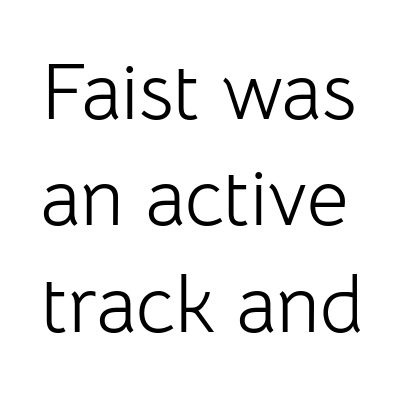
{"serif": "no", "italic": "no", "bold": "no", "weight": "light", "width": "normal", "stroke_contrast": "low", "x_height": "medium", "monospaced": "no", "underline": "no", "line_spacing": "normal", "line_spacing_ratio": 1.33, "letter_spacing": "normal", "letter_spacing_em": 0.0, "glyph_px": 80}
